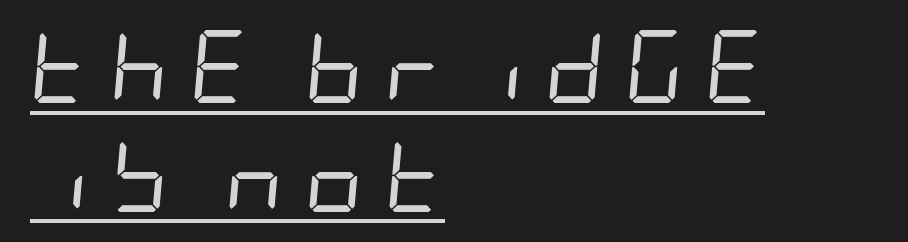
Q: Is the text bold? A: No.
Q: Is the text italic (slanted)? A: Yes, it leans right by about 5 degrees.
Q: Is the text underlined? A: Yes.
Q: How is the paragraph aligned? A: Left-aligned.
Q: Is the spacing between letters normal or unusually wide? A: Unusually wide.
Q: Is the spacing between lines tight, normal or loose? A: Normal.
Q: Width (condensed, normal, or wide)? A: Condensed.
Q: Stroke contrast? A: Low.
Q: x-height? A: Large.
